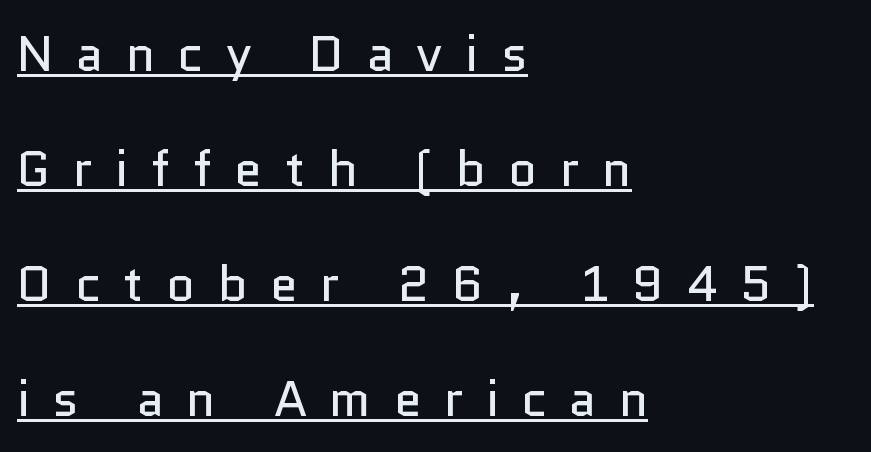
Q: Is the text bold? A: No.
Q: Is the text italic (slanted)? A: No, it is upright.
Q: Is the typeface a serif or a sans-serif typeface? A: Sans-serif.
Q: Is the text underlined? A: Yes.
Q: How is the paragraph aligned? A: Left-aligned.
Q: Is the spacing between letters normal or unusually wide? A: Unusually wide.
Q: Is the spacing between lines tight, normal or loose? A: Loose.
Q: Width (condensed, normal, or wide)? A: Normal.
Q: Stroke contrast? A: Low.
Q: x-height? A: Medium.
Q: Monospaced? A: No.
